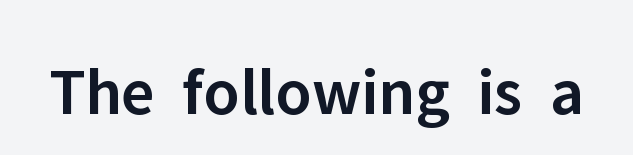
In terms of letterform style, serifs are entirely absent. Decoration check: the copy has no underline. There is no visible air inserted between adjacent glyphs. Spacing verdict: proportional, widths tailored to each character. Notice how the stems are strictly vertical — no italics here.
